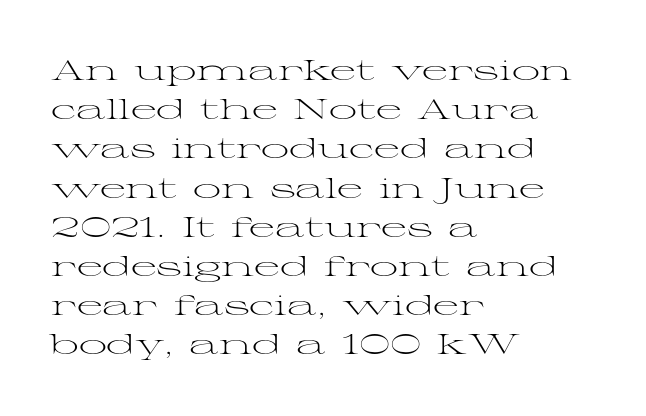
Q: Is the text bold? A: No.
Q: Is the text italic (slanted)? A: No, it is upright.
Q: Is the typeface a serif or a sans-serif typeface? A: Serif.
Q: Is the text underlined? A: No.
Q: How is the paragraph aligned? A: Left-aligned.
Q: Is the spacing between letters normal or unusually wide? A: Normal.
Q: Is the spacing between lines tight, normal or loose? A: Normal.
Q: Width (condensed, normal, or wide)? A: Wide.
Q: Stroke contrast? A: Medium.
Q: x-height? A: Medium.
Q: Monospaced? A: No.
